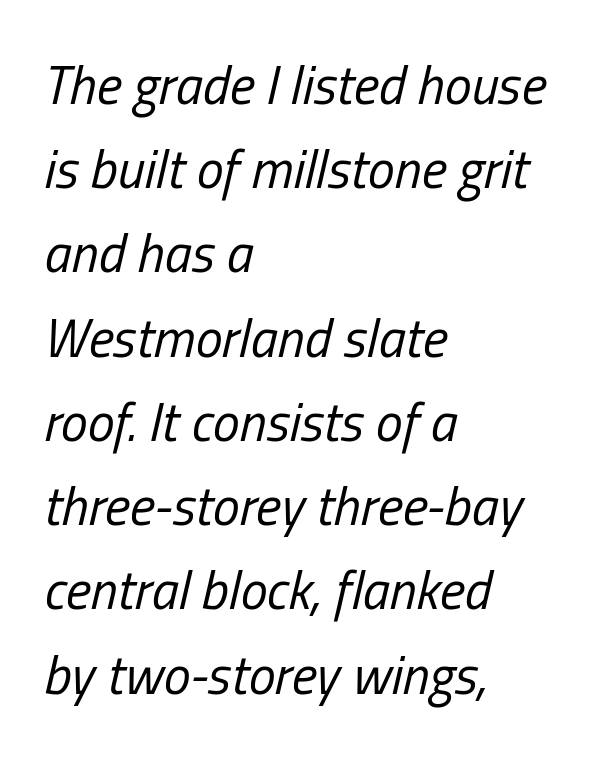
Q: Is the text bold? A: No.
Q: Is the text italic (slanted)? A: Yes, it leans right by about 13 degrees.
Q: Is the text underlined? A: No.
Q: How is the paragraph aligned? A: Left-aligned.
Q: Is the spacing between letters normal or unusually wide? A: Normal.
Q: Is the spacing between lines tight, normal or loose? A: Normal.
Q: Width (condensed, normal, or wide)? A: Condensed.
Q: Stroke contrast? A: Low.
Q: x-height? A: Medium.
Q: Monospaced? A: No.
